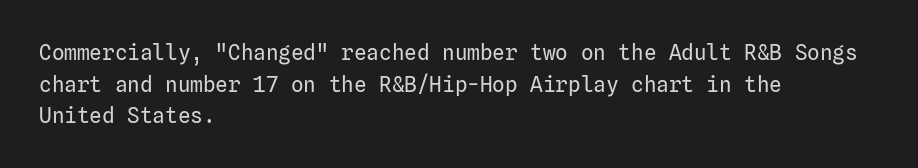
The image shows 21 px text type, upright; set left-aligned, normal line spacing (1.51x), normal letter spacing, not underlined.
